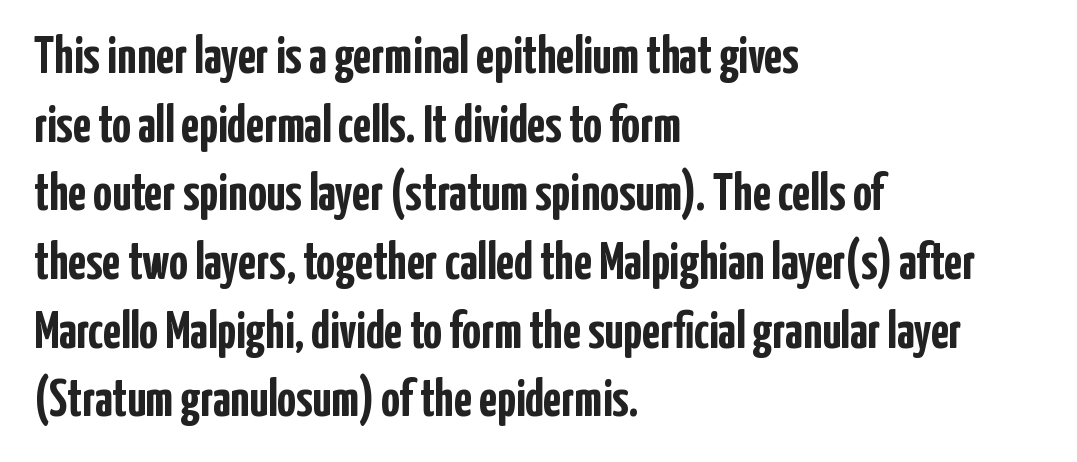
These lines keep a tight, regular rhythm from letter to letter. In terms of posture, this sample is upright. Honestly, there is no underline to notice here at all. Stroke terminals: plain, sans-serif.
